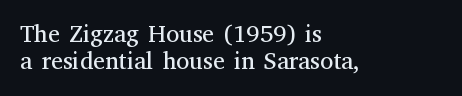
Glyph-to-glyph distance matches everyday printed text. Each row of text sits above clean, open space. A roman cut, with each character standing at attention. Every row of glyphs begins at an identical x-position on the left.
